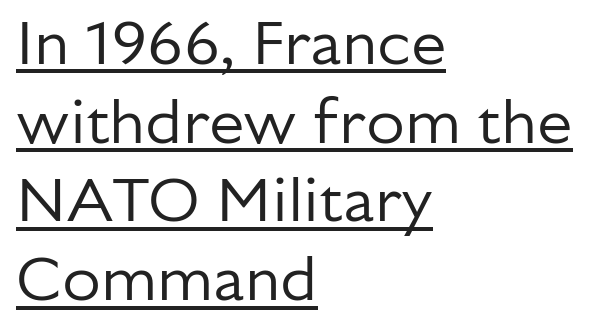
The image shows 63 px regular-weight sans-serif type, upright; set left-aligned, normal line spacing (1.25x), normal letter spacing, underlined; low stroke contrast and a medium x-height.
